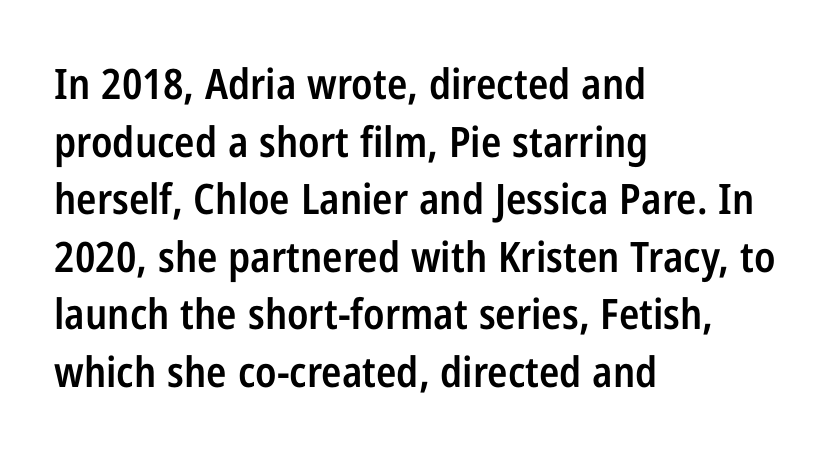
The image shows 42 px semibold, condensed sans-serif type, upright; set left-aligned, normal line spacing (1.37x), normal letter spacing, not underlined; low stroke contrast and a medium x-height.
